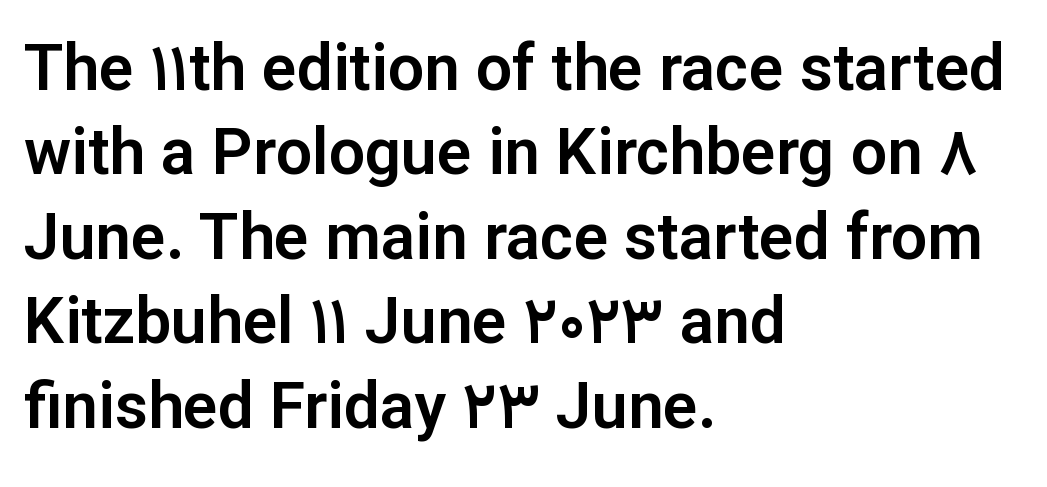
This is the regular roman posture of the typeface. To sum up the face: it is a sans, with no serifs. The gap between lines stays unmarked. Is this a fixed-width face? No — the glyphs have proportional, varying widths. A typesetter would call this zero additional tracking.
